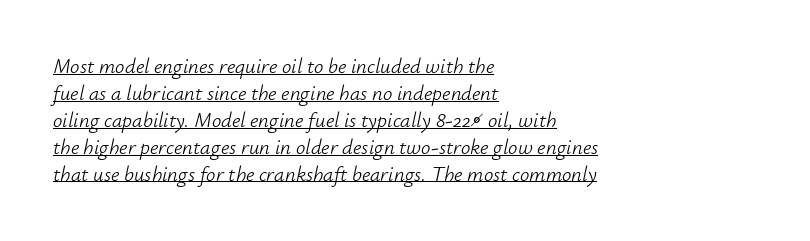
{"italic": "yes", "lean": "right", "slant_degrees": 12, "bold": "no", "underline": "yes", "align": "left", "line_spacing": "normal", "line_spacing_ratio": 1.28, "letter_spacing": "normal", "letter_spacing_em": 0.0, "glyph_px": 21}
